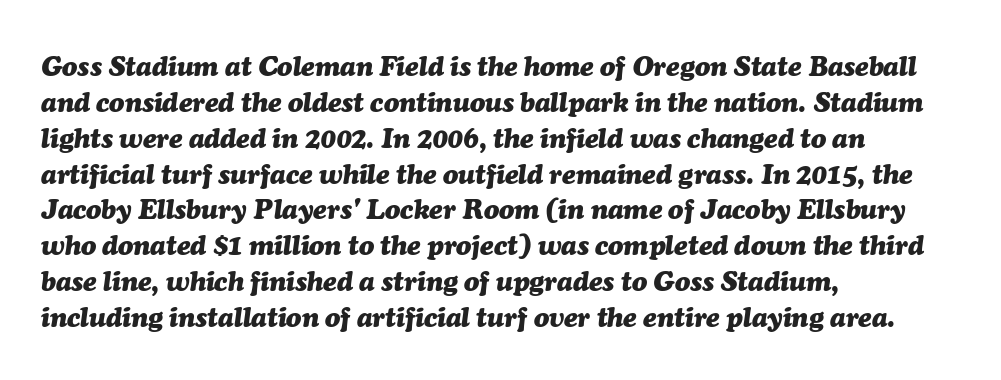
Q: Is the text bold? A: Yes.
Q: Is the text italic (slanted)? A: Yes, it leans right by about 7 degrees.
Q: Is the text underlined? A: No.
Q: How is the paragraph aligned? A: Left-aligned.
Q: Is the spacing between letters normal or unusually wide? A: Normal.
Q: Is the spacing between lines tight, normal or loose? A: Normal.
Q: Width (condensed, normal, or wide)? A: Normal.
Q: Stroke contrast? A: Medium.
Q: x-height? A: Medium.
Q: Monospaced? A: No.
